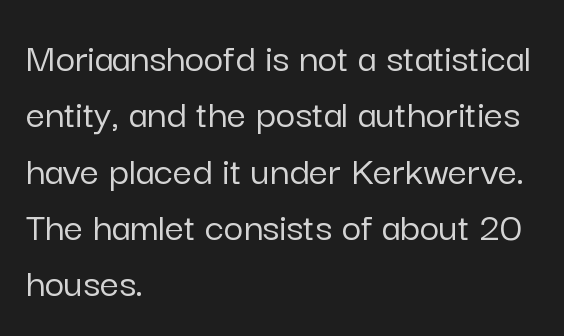
{"serif": "no", "italic": "no", "width": "normal", "stroke_contrast": "low", "x_height": "medium", "monospaced": "no", "underline": "no", "align": "left", "line_spacing": "normal", "line_spacing_ratio": 1.34, "letter_spacing": "normal", "letter_spacing_em": 0.0, "glyph_px": 42}
